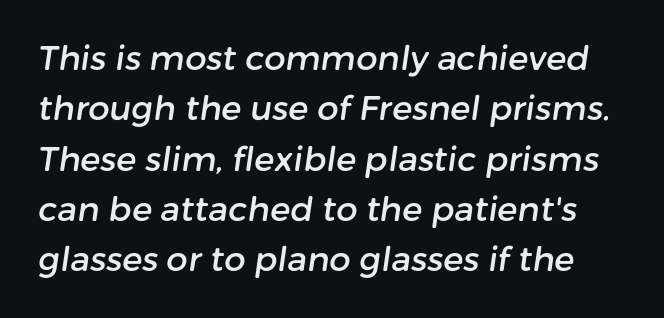
The image shows 34 px sans-serif type; set normal line spacing (1.48x), normal letter spacing, not underlined; low stroke contrast and a medium x-height.
